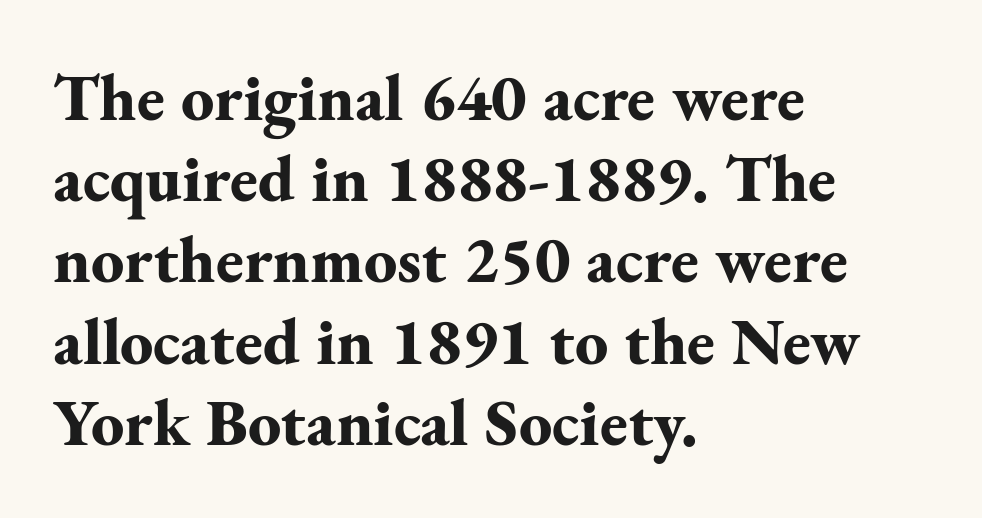
The image shows 66 px bold serif type, upright; set left-aligned, line spacing 1.23x, normal letter spacing, not underlined; medium stroke contrast and a small x-height.
